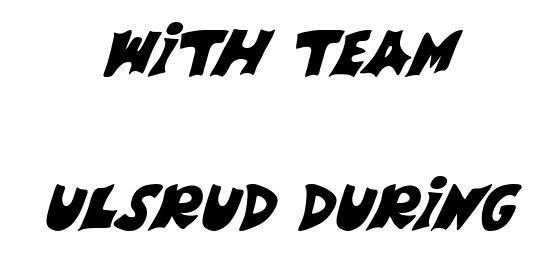
{"serif": "no", "width": "normal", "stroke_contrast": "medium", "x_height": "large", "monospaced": "no", "underline": "no", "align": "center", "line_spacing": "loose", "line_spacing_ratio": 2.48, "letter_spacing": "normal", "letter_spacing_em": 0.0, "glyph_px": 62}
